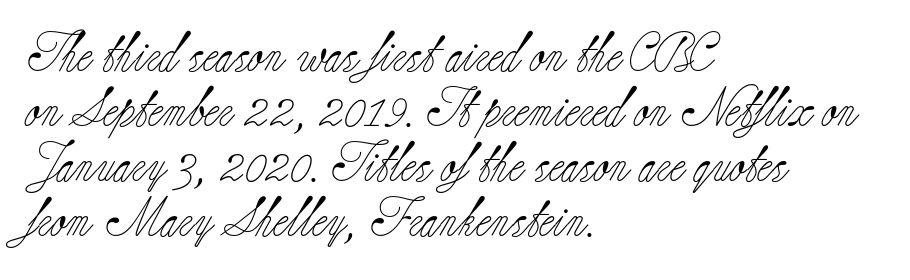
There is no visible air inserted between adjacent glyphs. Is this a fixed-width face? No — the glyphs have proportional, varying widths. This sample is left-justified, so line endings fall wherever the words run out. Weight: regular or lighter. A clean baseline with only descenders dipping below it.
